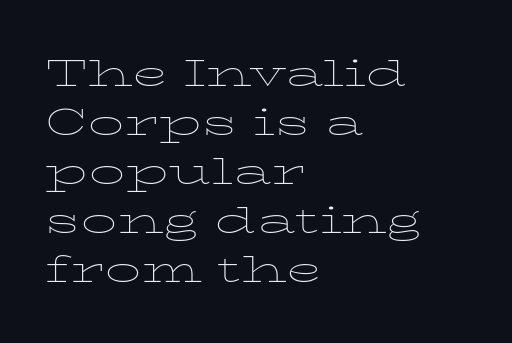
Q: Is the text bold? A: No.
Q: Is the text italic (slanted)? A: No, it is upright.
Q: Is the typeface a serif or a sans-serif typeface? A: Serif.
Q: Is the text underlined? A: No.
Q: How is the paragraph aligned? A: Left-aligned.
Q: Is the spacing between letters normal or unusually wide? A: Normal.
Q: Is the spacing between lines tight, normal or loose? A: Normal.
Q: Width (condensed, normal, or wide)? A: Wide.
Q: Stroke contrast? A: Low.
Q: x-height? A: Medium.
Q: Monospaced? A: No.
